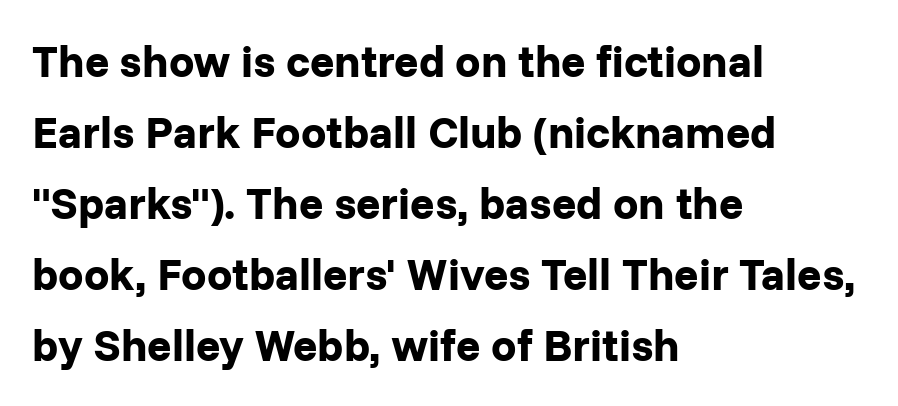
Q: Is the text bold? A: Yes.
Q: Is the text italic (slanted)? A: No, it is upright.
Q: Is the typeface a serif or a sans-serif typeface? A: Sans-serif.
Q: Is the text underlined? A: No.
Q: How is the paragraph aligned? A: Left-aligned.
Q: Is the spacing between letters normal or unusually wide? A: Normal.
Q: Is the spacing between lines tight, normal or loose? A: Normal.
Q: Width (condensed, normal, or wide)? A: Normal.
Q: Stroke contrast? A: Low.
Q: x-height? A: Medium.
Q: Monospaced? A: No.
